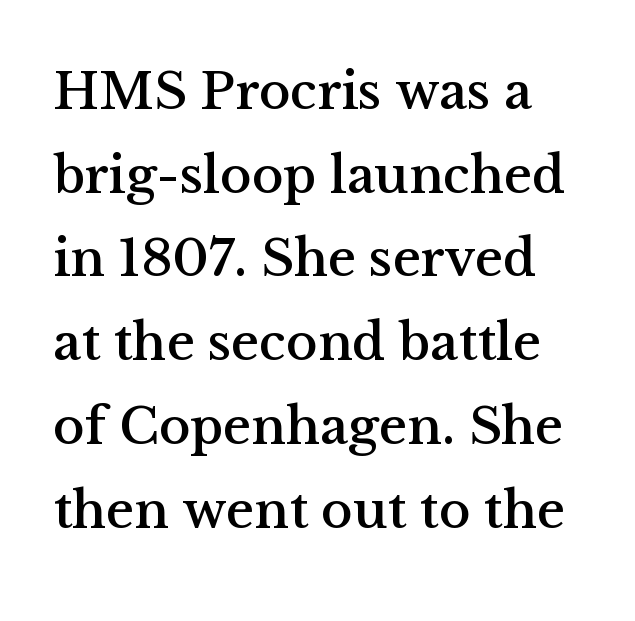
Q: Is the text italic (slanted)? A: No, it is upright.
Q: Is the typeface a serif or a sans-serif typeface? A: Serif.
Q: Is the text underlined? A: No.
Q: Is the spacing between letters normal or unusually wide? A: Normal.
Q: Is the spacing between lines tight, normal or loose? A: Normal.
Q: Width (condensed, normal, or wide)? A: Normal.
Q: Stroke contrast? A: Medium.
Q: x-height? A: Medium.
Q: Monospaced? A: No.
